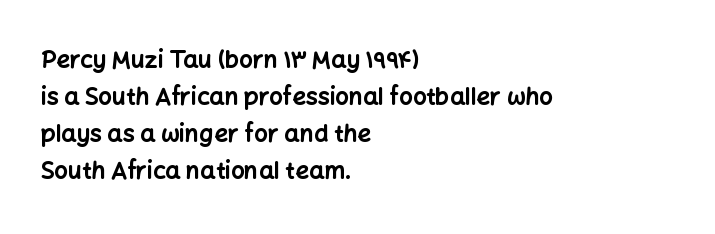
These lines sit exactly where default settings would place them. Descenders are the only things crossing below the line. As a designer I'd log this as weight 700, bold. Where is the straight margin? On the left. The axis of the letterforms is exactly vertical. No extra tracking has been applied to these lines.
